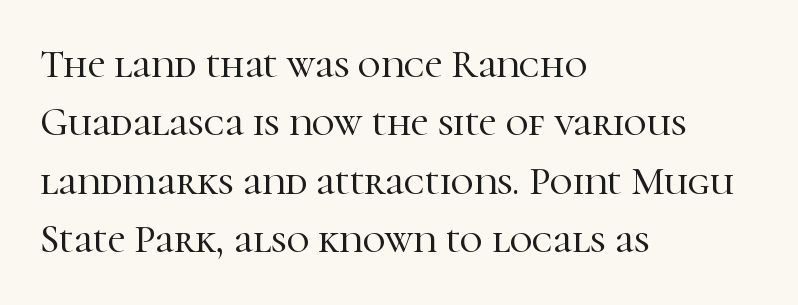
Each word holds together tightly as a unit, with standard inter-letter gaps. The rendering uses a moderate line-height, typical for paragraphs. Typographically, this falls in the serif category. Lines of text with bare space underneath.
